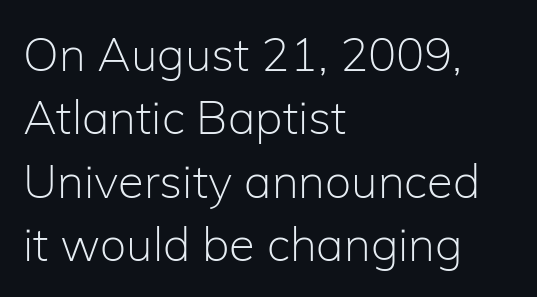
Is there much room between lines? A standard amount, neither cramped nor airy. Do the letters lean? They stand straight. This rendering leaves character spacing at its baseline value. Descenders hang freely into open space. The characters display no serif detailing; their extremities are plain.
